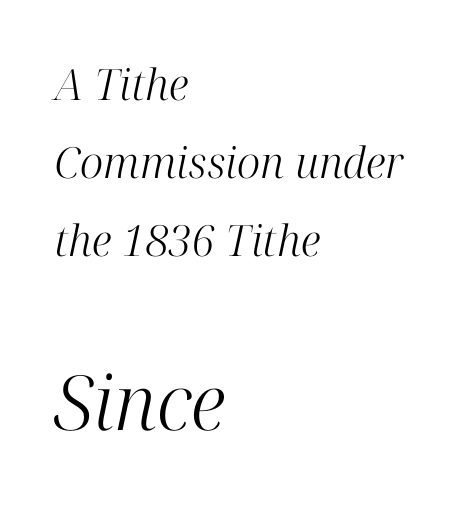
{"serif": "yes", "italic": "yes", "lean": "right", "slant_degrees": 12, "bold": "no", "weight": "light", "width": "normal", "stroke_contrast": "high", "x_height": "medium", "monospaced": "no", "underline": "no", "align": "left", "line_spacing_ratio": 1.81, "letter_spacing": "normal", "letter_spacing_em": 0.0, "larger_block": "second", "size_ratio": 1.77, "glyph_px": 76}
